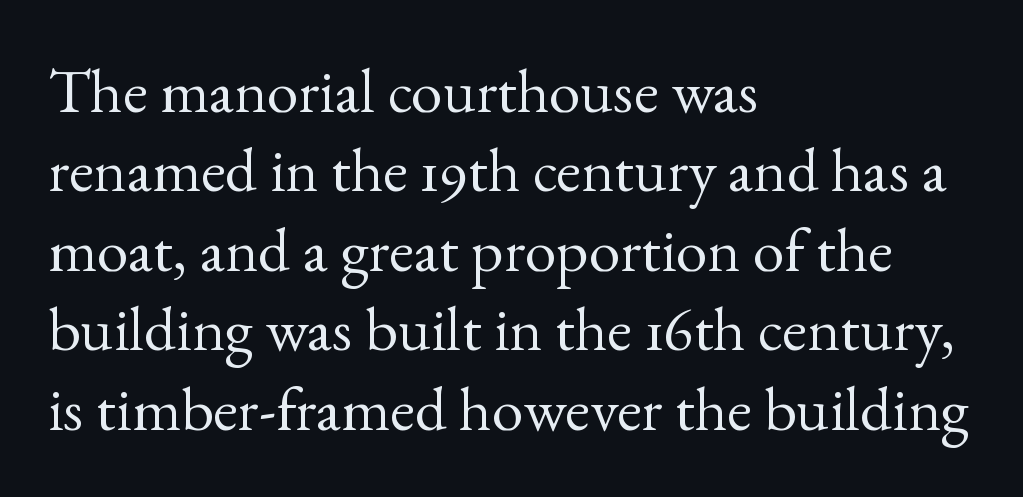
Nobody touched the tracking dial on this one. Leading: standard. Upright lettering throughout. Weight: in the light-to-regular range.
